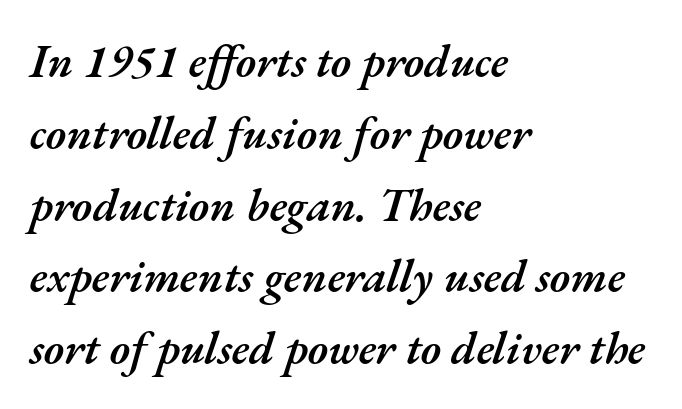
The image shows 46 px semibold type, italic (leaning right); set left-aligned, normal line spacing (1.56x), normal letter spacing, not underlined; medium stroke contrast and a small x-height.
